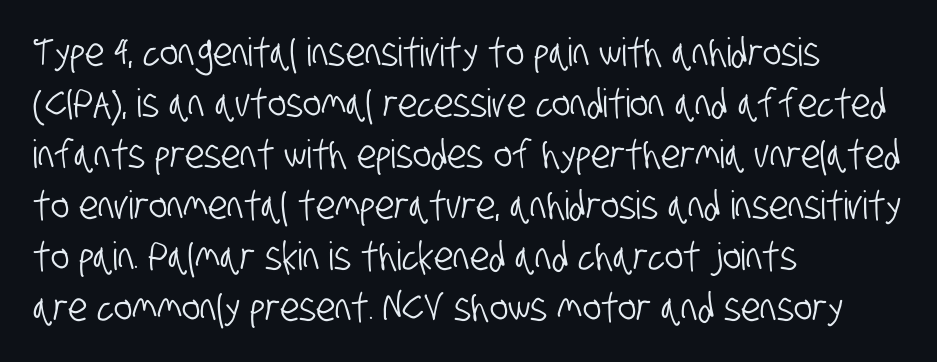
{"serif": "no", "width": "condensed", "stroke_contrast": "low", "x_height": "large", "monospaced": "no", "underline": "no", "align": "left", "line_spacing": "normal", "line_spacing_ratio": 1.31, "letter_spacing": "normal", "letter_spacing_em": 0.0, "glyph_px": 39}
